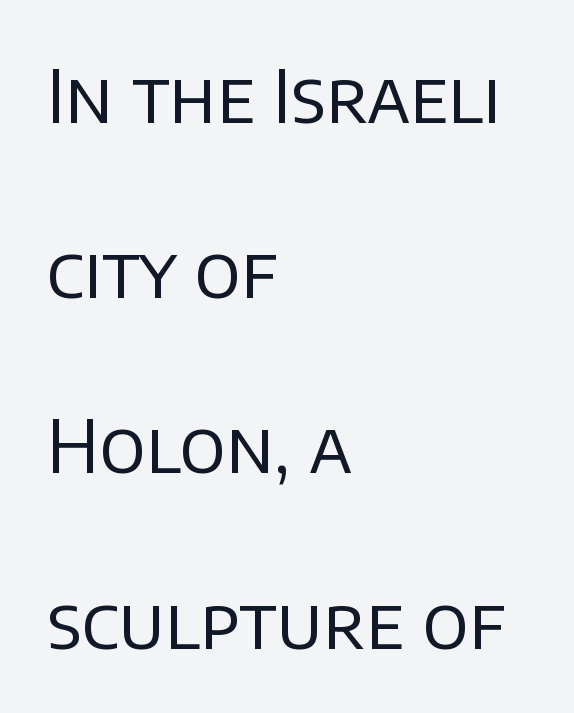
Q: Is the text bold? A: No.
Q: Is the text italic (slanted)? A: No, it is upright.
Q: Is the typeface a serif or a sans-serif typeface? A: Sans-serif.
Q: Is the text underlined? A: No.
Q: How is the paragraph aligned? A: Left-aligned.
Q: Is the spacing between letters normal or unusually wide? A: Normal.
Q: Is the spacing between lines tight, normal or loose? A: Loose.
Q: Width (condensed, normal, or wide)? A: Normal.
Q: Stroke contrast? A: Low.
Q: x-height? A: Large.
Q: Monospaced? A: No.
